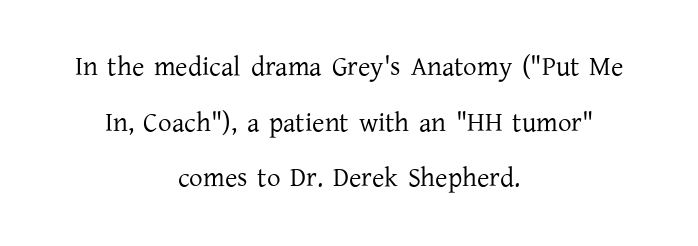
No italicization has been applied; the sample stays upright. Each stroke keeps to a modest, everyday thickness or less. Compared with typical paragraphs, the rows here are farther apart. Reading down the block, each line starts at a different indent, mirrored at its end. The horizontal fit of the characters is conventional and even.
